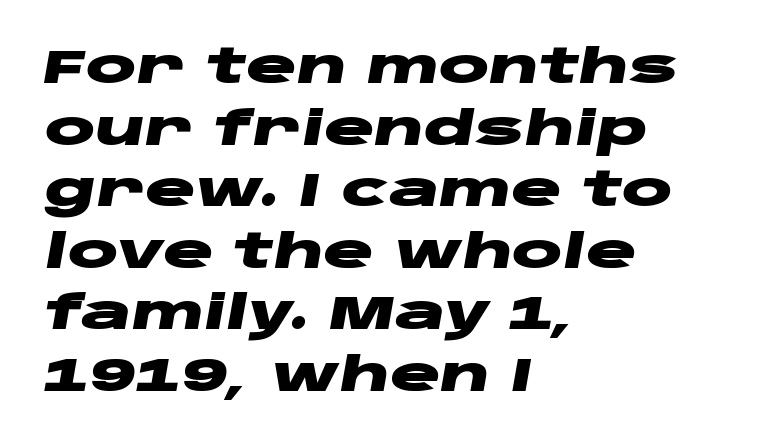
Q: Is the text bold? A: Yes.
Q: Is the text italic (slanted)? A: Yes, it leans right by about 10 degrees.
Q: Is the text underlined? A: No.
Q: How is the paragraph aligned? A: Left-aligned.
Q: Is the spacing between letters normal or unusually wide? A: Normal.
Q: Is the spacing between lines tight, normal or loose? A: Normal.
Q: Width (condensed, normal, or wide)? A: Wide.
Q: Stroke contrast? A: Low.
Q: x-height? A: Large.
Q: Monospaced? A: No.
